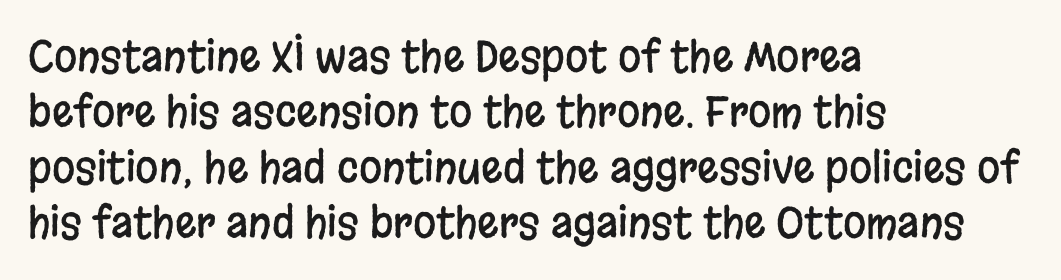
The image shows 42 px condensed sans-serif type, upright; set left-aligned, normal line spacing (1.32x), normal letter spacing, not underlined; low stroke contrast and a large x-height.
